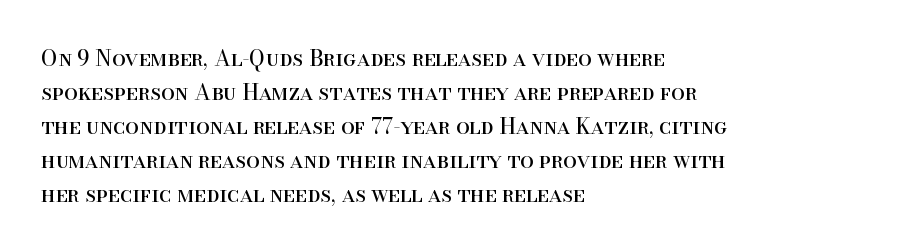
{"italic": "no", "bold": "no", "underline": "no", "align": "left", "line_spacing": "normal", "line_spacing_ratio": 1.54, "letter_spacing": "normal", "letter_spacing_em": 0.0, "glyph_px": 22}
